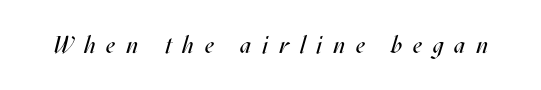
{"italic": "yes", "lean": "right", "slant_degrees": 17, "bold": "no", "underline": "no", "letter_spacing": "wide", "letter_spacing_em": 0.45, "glyph_px": 24}
